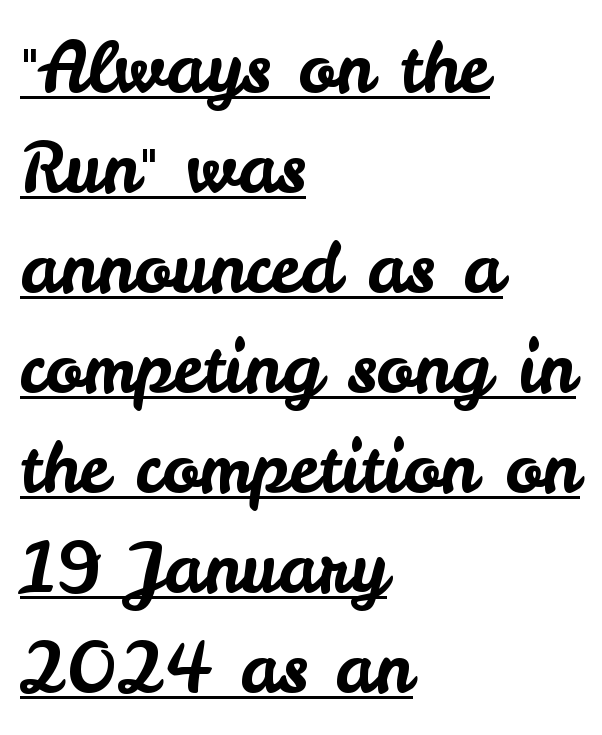
{"serif": "no", "width": "normal", "stroke_contrast": "low", "x_height": "small", "monospaced": "no", "underline": "yes", "align": "left", "line_spacing": "normal", "line_spacing_ratio": 1.45, "letter_spacing": "normal", "letter_spacing_em": 0.0, "glyph_px": 69}
